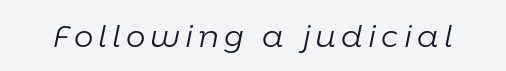
Q: Is the text bold? A: No.
Q: Is the text italic (slanted)? A: Yes, it leans right by about 11 degrees.
Q: Is the text underlined? A: No.
Q: Width (condensed, normal, or wide)? A: Normal.
Q: Stroke contrast? A: Low.
Q: x-height? A: Medium.
Q: Monospaced? A: No.
